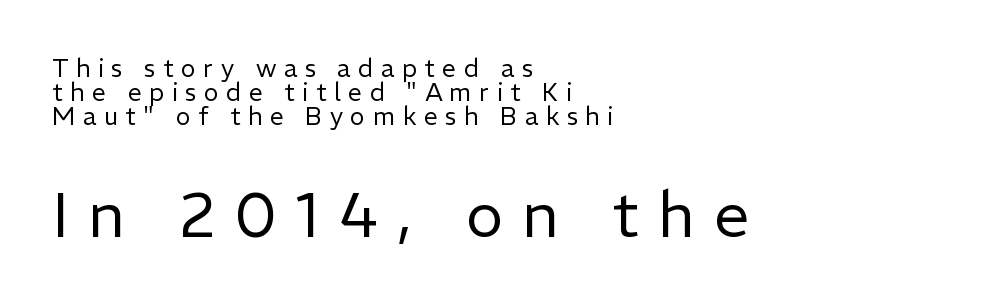
{"serif": "no", "italic": "no", "bold": "no", "weight": "regular", "width": "normal", "stroke_contrast": "low", "x_height": "medium", "monospaced": "no", "underline": "no", "align": "left", "line_spacing": "tight", "line_spacing_ratio": 0.97, "letter_spacing": "wide", "letter_spacing_em": 0.3, "larger_block": "second", "size_ratio": 2.52, "glyph_px": 63}
